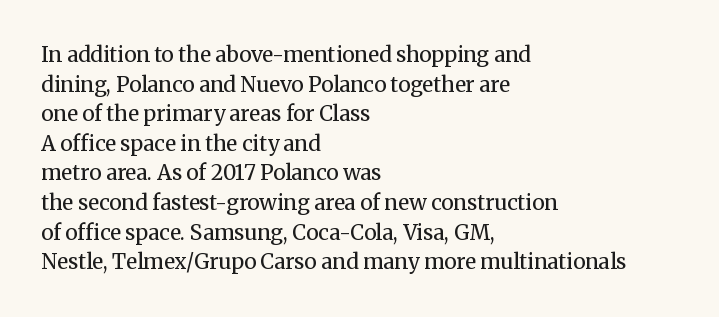
Quick note: underline off. Do the letters lean? They stand straight. The text block is weighted toward the left margin, trailing off unevenly rightward. This rendering leaves character spacing at its baseline value. Vertical spacing — default.
